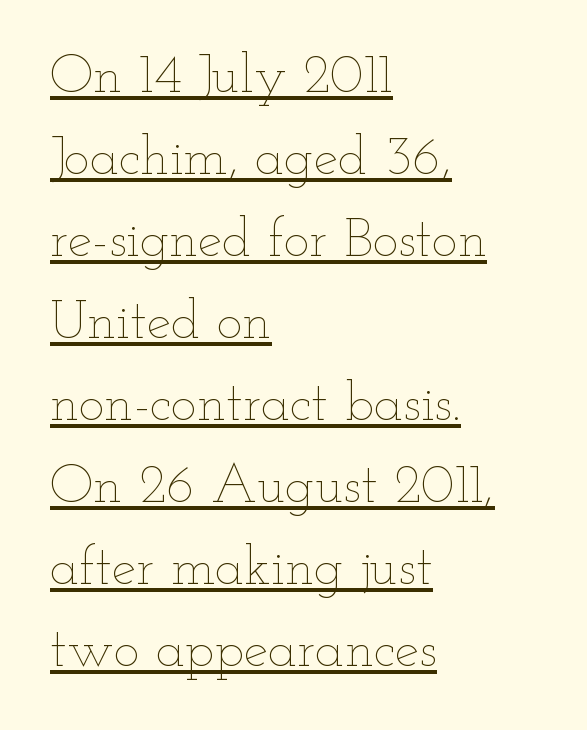
{"italic": "no", "bold": "no", "weight": "thin", "width": "wide", "stroke_contrast": "low", "x_height": "small", "monospaced": "no", "underline": "yes", "align": "left", "line_spacing": "normal", "line_spacing_ratio": 1.49, "letter_spacing": "normal", "letter_spacing_em": 0.0, "glyph_px": 55}
